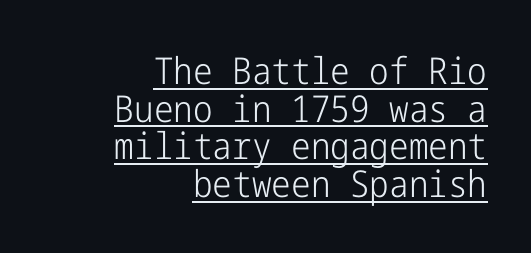
Q: Is the text bold? A: No.
Q: Is the text italic (slanted)? A: No, it is upright.
Q: Is the typeface a serif or a sans-serif typeface? A: Sans-serif.
Q: Is the text underlined? A: Yes.
Q: How is the paragraph aligned? A: Right-aligned.
Q: Is the spacing between letters normal or unusually wide? A: Normal.
Q: Is the spacing between lines tight, normal or loose? A: Tight.
Q: Width (condensed, normal, or wide)? A: Condensed.
Q: Stroke contrast? A: Low.
Q: x-height? A: Medium.
